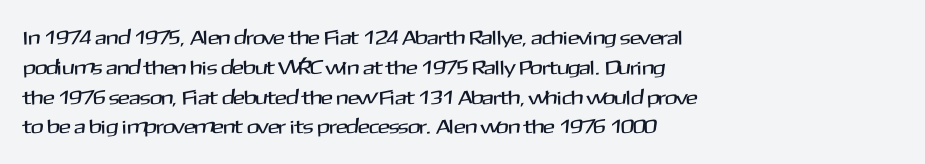
{"italic": "no", "underline": "no", "align": "left", "line_spacing": "normal", "line_spacing_ratio": 1.49, "letter_spacing": "normal", "letter_spacing_em": 0.0, "glyph_px": 20}
